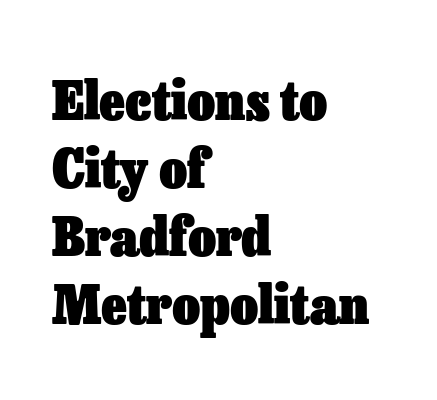
Honestly, there is no underline to notice here at all. These lines sit exactly where default settings would place them. The letters advance in unequal steps, a hallmark of proportional type. Horizontal alignment here is leftward, the default for most running prose. Weight: bold.
